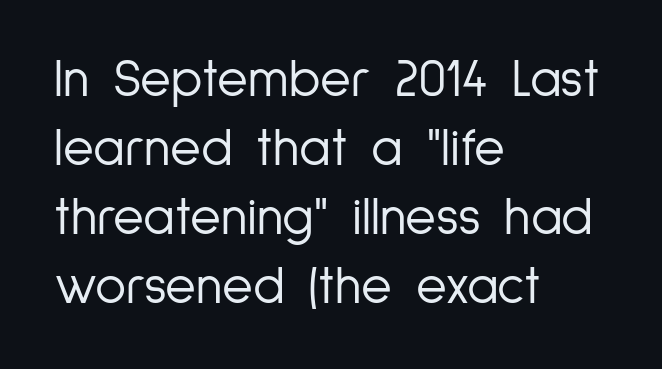
Q: Is the text bold? A: No.
Q: Is the text italic (slanted)? A: No, it is upright.
Q: Is the typeface a serif or a sans-serif typeface? A: Sans-serif.
Q: Is the text underlined? A: No.
Q: How is the paragraph aligned? A: Left-aligned.
Q: Is the spacing between letters normal or unusually wide? A: Normal.
Q: Is the spacing between lines tight, normal or loose? A: Normal.
Q: Width (condensed, normal, or wide)? A: Condensed.
Q: Stroke contrast? A: Low.
Q: x-height? A: Medium.
Q: Monospaced? A: No.
